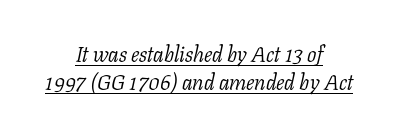
The cut favours lightness, reaching ordinary text weight at its darkest. The rendering keeps characters at their native spacing. Looking at the ascenders, they clearly lean. Compared with a flush-left layout, this one balances lines on the center instead.
